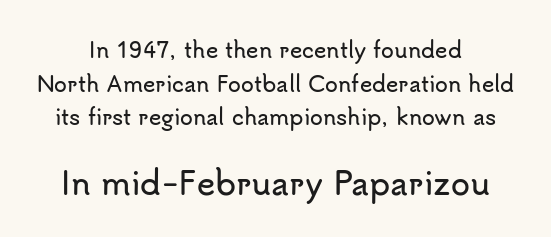
{"serif": "no", "italic": "no", "width": "normal", "stroke_contrast": "low", "x_height": "small", "monospaced": "no", "underline": "no", "line_spacing": "normal", "line_spacing_ratio": 1.6, "letter_spacing": "normal", "letter_spacing_em": 0.0, "larger_block": "second", "size_ratio": 1.48, "glyph_px": 31}
